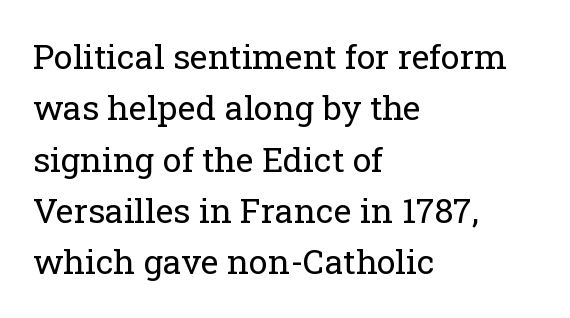
The axis of the letterforms is exactly vertical. Each letter keeps its own natural width here, so spacing adapts to shape. The type family on display is of the serif kind. No heavy texture on the line: the type isn't bold. These lines are set flush left with a ragged right edge. Type without underlining.
